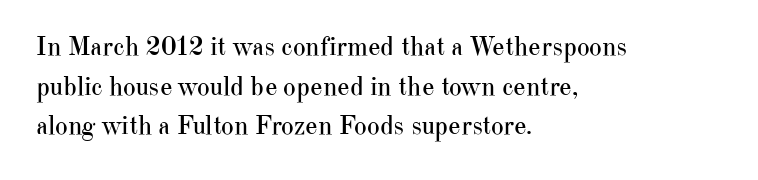
Q: Is the text bold? A: No.
Q: Is the text italic (slanted)? A: No, it is upright.
Q: Is the text underlined? A: No.
Q: How is the paragraph aligned? A: Left-aligned.
Q: Is the spacing between letters normal or unusually wide? A: Normal.
Q: Is the spacing between lines tight, normal or loose? A: Normal.
